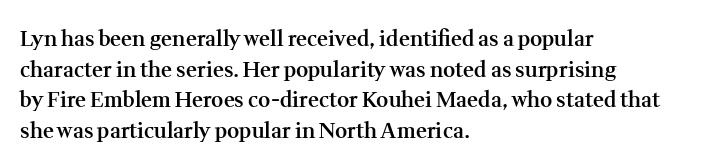
{"italic": "no", "bold": "semi", "underline": "no", "align": "left", "line_spacing": "normal", "line_spacing_ratio": 1.46, "letter_spacing": "normal", "letter_spacing_em": 0.0, "glyph_px": 21}
